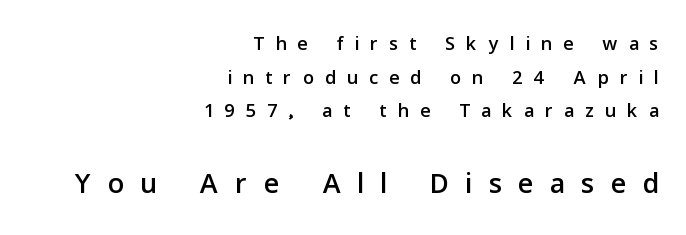
The image shows 40 px sans-serif type, upright; set right-aligned, normal line spacing (1.25x), unusually wide letter spacing (+0.43 em), not underlined; the second (bottom) block is 1.48x larger; low stroke contrast and a medium x-height.
